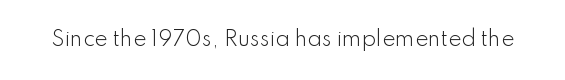
Q: Is the text bold? A: No.
Q: Is the text italic (slanted)? A: No, it is upright.
Q: Is the text underlined? A: No.
Q: Is the spacing between letters normal or unusually wide? A: Normal.
